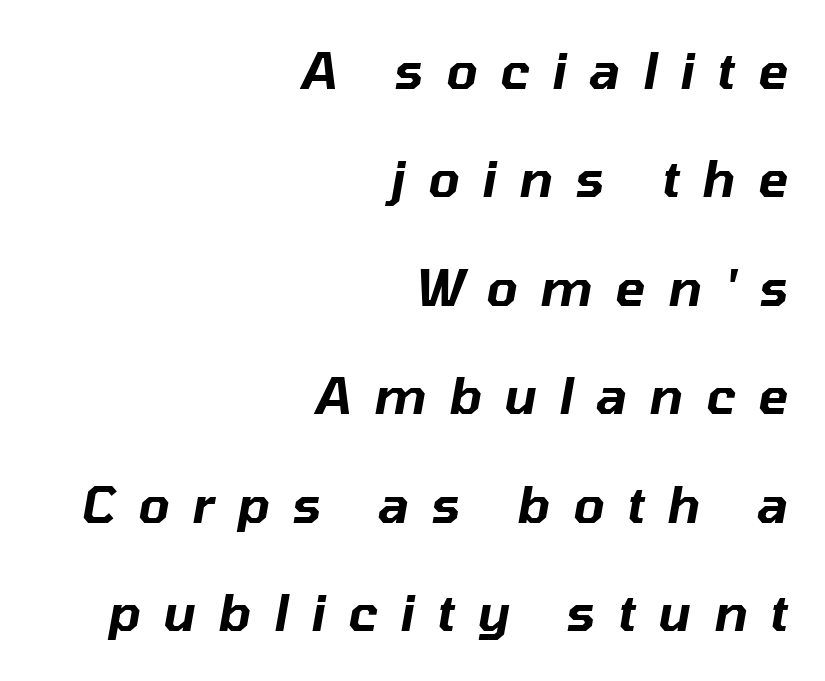
Q: Is the text italic (slanted)? A: Yes, it leans right by about 10 degrees.
Q: Is the text underlined? A: No.
Q: How is the paragraph aligned? A: Right-aligned.
Q: Is the spacing between letters normal or unusually wide? A: Unusually wide.
Q: Is the spacing between lines tight, normal or loose? A: Loose.
Q: Width (condensed, normal, or wide)? A: Normal.
Q: Stroke contrast? A: Low.
Q: x-height? A: Medium.
Q: Monospaced? A: No.
